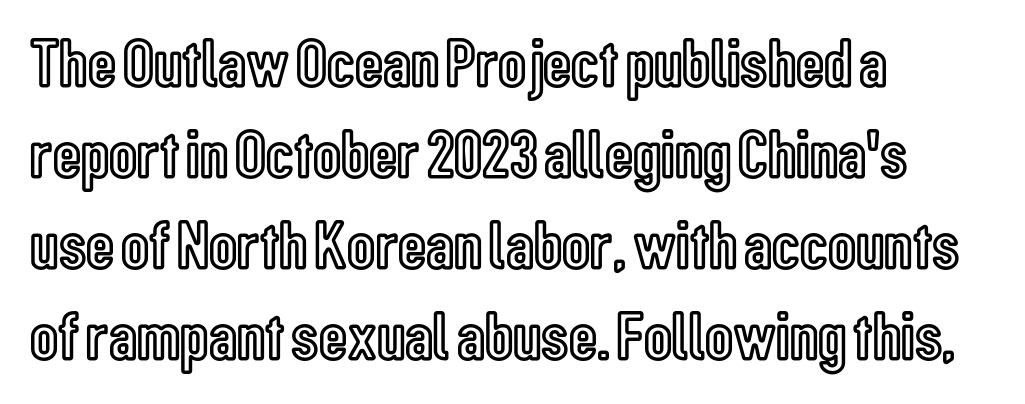
The letterforms sit shoulder to shoulder at normal distance. You could not count columns in this text — the font is proportionally spaced. The vertical gap from one line to the next is medium. Nobody drew a line under any word here.
